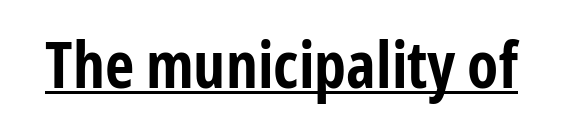
Q: Is the text bold? A: Yes.
Q: Is the text italic (slanted)? A: No, it is upright.
Q: Is the typeface a serif or a sans-serif typeface? A: Sans-serif.
Q: Is the text underlined? A: Yes.
Q: Is the spacing between letters normal or unusually wide? A: Normal.
Q: Width (condensed, normal, or wide)? A: Condensed.
Q: Stroke contrast? A: Low.
Q: x-height? A: Medium.
Q: Monospaced? A: No.
